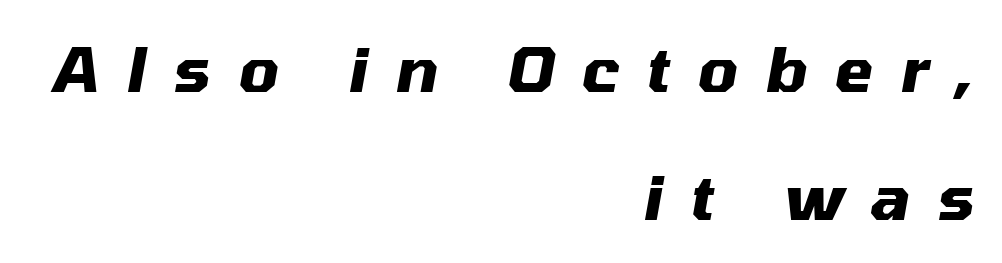
How are the letters spaced? Widely, with obvious added tracking. Underline: absent. Italic: yes, the glyphs are oblique. Stroke thickness is high; the sample reads as a true bold.
